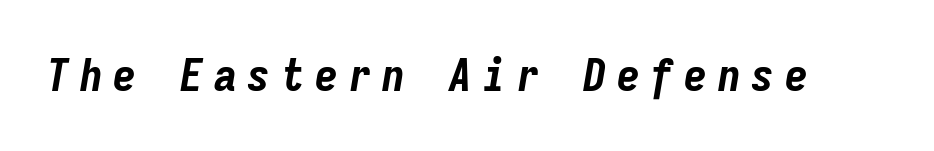
{"italic": "yes", "lean": "right", "slant_degrees": 9, "bold": "yes", "weight": "bold", "width": "condensed", "stroke_contrast": "low", "x_height": "medium", "monospaced": "yes", "underline": "no", "letter_spacing": "wide", "letter_spacing_em": 0.23, "glyph_px": 46}
